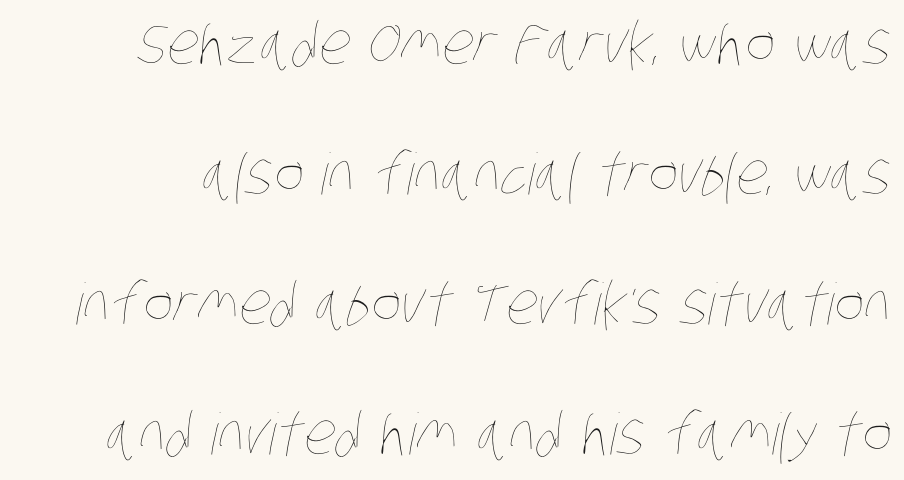
Q: Is the text bold? A: No.
Q: Is the text underlined? A: No.
Q: Is the spacing between letters normal or unusually wide? A: Normal.
Q: Is the spacing between lines tight, normal or loose? A: Loose.
Q: Width (condensed, normal, or wide)? A: Condensed.
Q: Stroke contrast? A: Low.
Q: x-height? A: Large.
Q: Monospaced? A: No.
